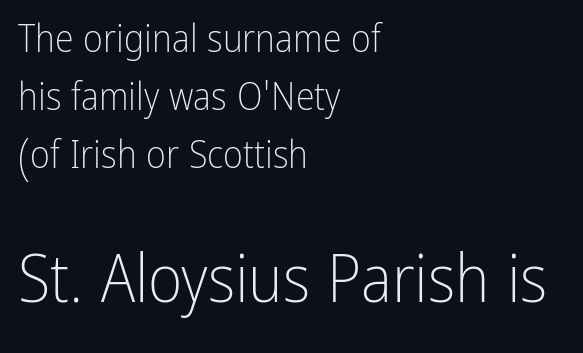
The image shows 66 px light, condensed sans-serif type, upright; set left-aligned, normal line spacing (1.52x), normal letter spacing, not underlined; the second (bottom) block is 1.74x larger; low stroke contrast and a medium x-height.
